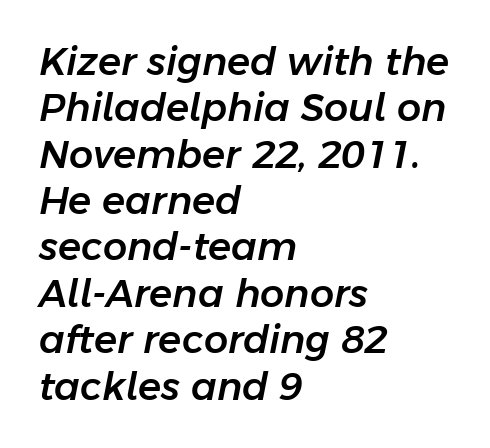
Q: Is the text italic (slanted)? A: Yes, it leans right by about 11 degrees.
Q: Is the text underlined? A: No.
Q: How is the paragraph aligned? A: Left-aligned.
Q: Is the spacing between letters normal or unusually wide? A: Normal.
Q: Width (condensed, normal, or wide)? A: Normal.
Q: Stroke contrast? A: Low.
Q: x-height? A: Medium.
Q: Monospaced? A: No.
